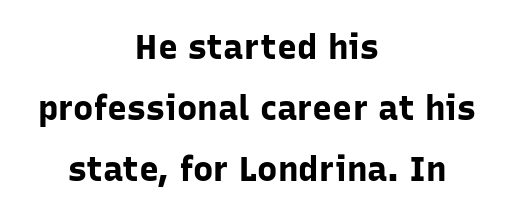
{"serif": "no", "italic": "no", "bold": "yes", "weight": "bold", "width": "normal", "stroke_contrast": "low", "x_height": "medium", "monospaced": "no", "underline": "no", "align": "center", "line_spacing_ratio": 1.79, "letter_spacing": "normal", "letter_spacing_em": 0.0, "glyph_px": 34}
